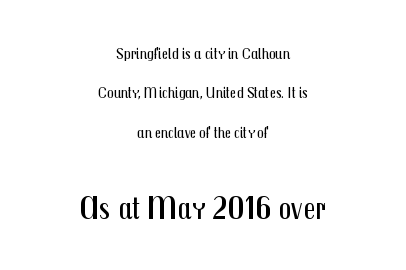
The image shows 33 px regular-weight, condensed sans-serif type, upright; set centered, loose line spacing (2.46x), normal letter spacing, not underlined; the second (bottom) block is 2.06x larger; medium stroke contrast and a medium x-height.
